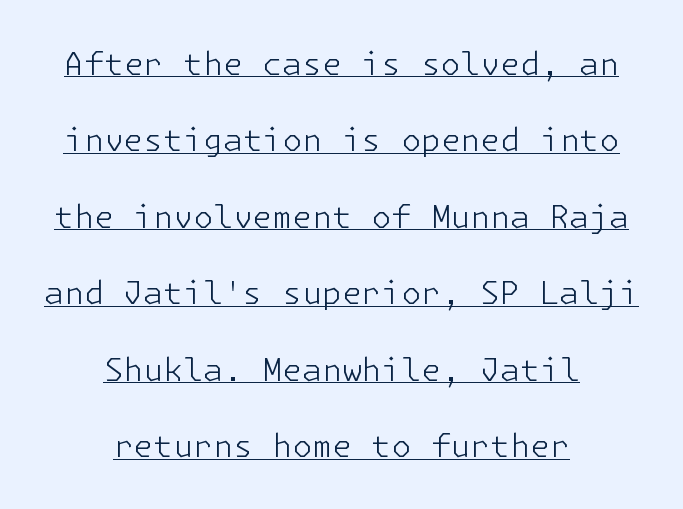
Q: Is the text bold? A: No.
Q: Is the text italic (slanted)? A: No, it is upright.
Q: Is the typeface a serif or a sans-serif typeface? A: Sans-serif.
Q: Is the text underlined? A: Yes.
Q: How is the paragraph aligned? A: Centered.
Q: Is the spacing between letters normal or unusually wide? A: Normal.
Q: Is the spacing between lines tight, normal or loose? A: Loose.
Q: Width (condensed, normal, or wide)? A: Normal.
Q: Stroke contrast? A: Low.
Q: x-height? A: Medium.
